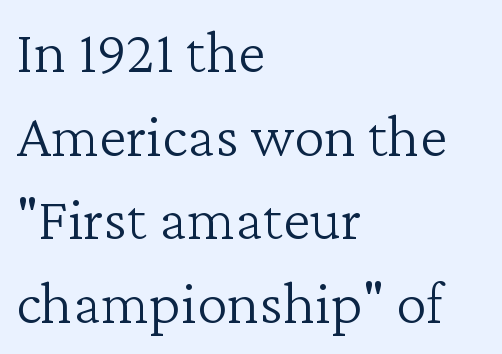
{"serif": "yes", "italic": "no", "bold": "no", "weight": "light", "width": "normal", "stroke_contrast": "low", "x_height": "medium", "monospaced": "no", "underline": "no", "align": "left", "line_spacing": "normal", "line_spacing_ratio": 1.35, "letter_spacing": "normal", "letter_spacing_em": 0.0, "glyph_px": 62}
